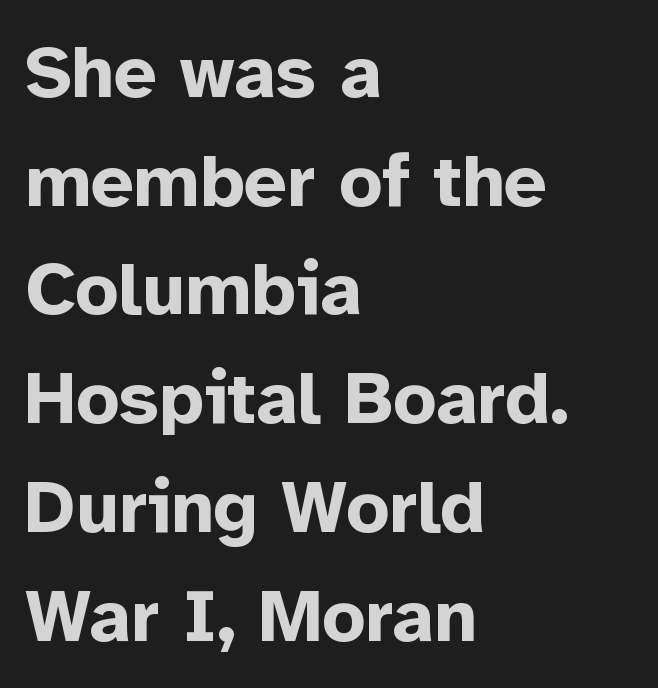
The designer left line spacing at the default. Decoration check: the copy has no underline. The face used here is rendered with its standard letterfit. One-word summary of the alignment: left.
